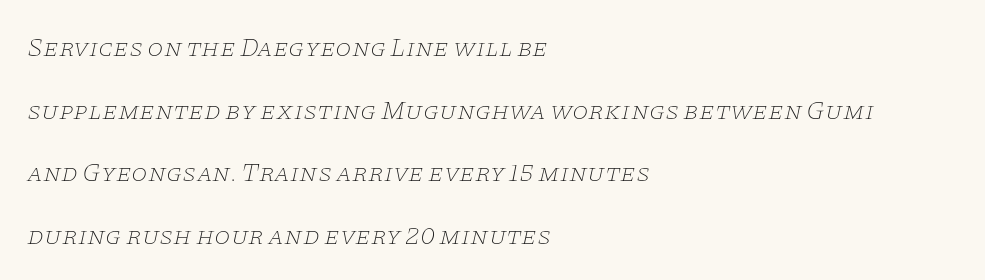
The image shows 26 px text type, italic (leaning right); set left-aligned, loose line spacing (2.41x), normal letter spacing, not underlined.
